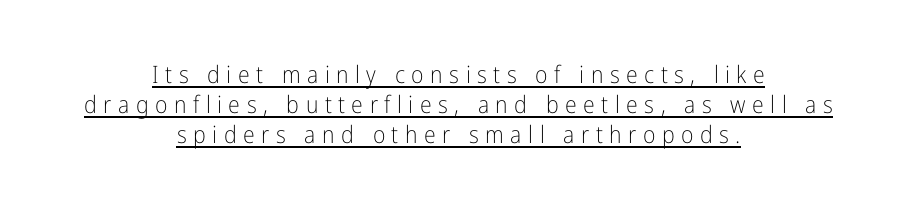
The image shows 24 px text type, upright; set centered, normal line spacing (1.26x), unusually wide letter spacing (+0.27 em), underlined.
